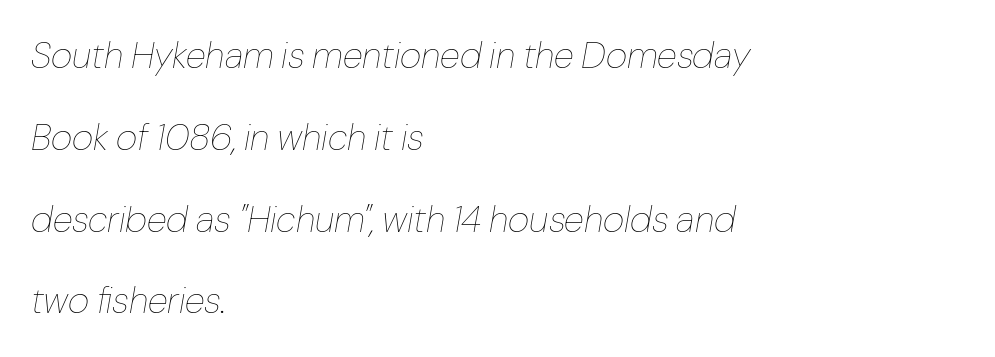
Counters stay open thanks to moderate or lighter strokes. The baseline area is clear. Widely set lines give the paragraph a tall, airy silhouette. Does extra space separate the letters? No, they use regular spacing. Italic: yes, the glyphs are oblique. Varying glyph widths throughout — classic text-font behaviour.
